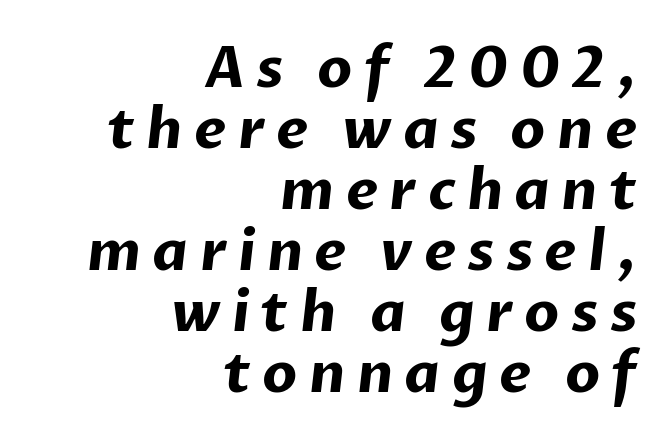
The image shows 56 px bold sans-serif type; set right-aligned, tight line spacing (1.09x), unusually wide letter spacing (+0.2 em), not underlined; low stroke contrast and a medium x-height.
